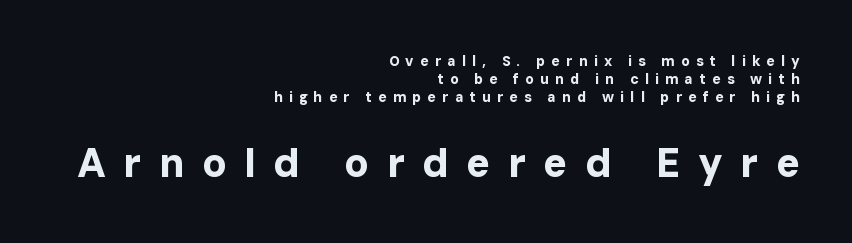
The image shows 40 px bold sans-serif type, upright; set right-aligned, normal line spacing (1.27x), unusually wide letter spacing (+0.44 em), not underlined; the second (bottom) block is 2.86x larger; low stroke contrast and a medium x-height.
